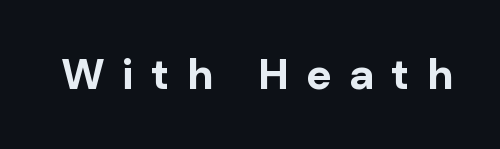
{"serif": "no", "italic": "no", "bold": "yes", "weight": "bold", "width": "normal", "stroke_contrast": "low", "x_height": "medium", "monospaced": "no", "underline": "no", "letter_spacing": "wide", "letter_spacing_em": 0.4, "glyph_px": 43}
